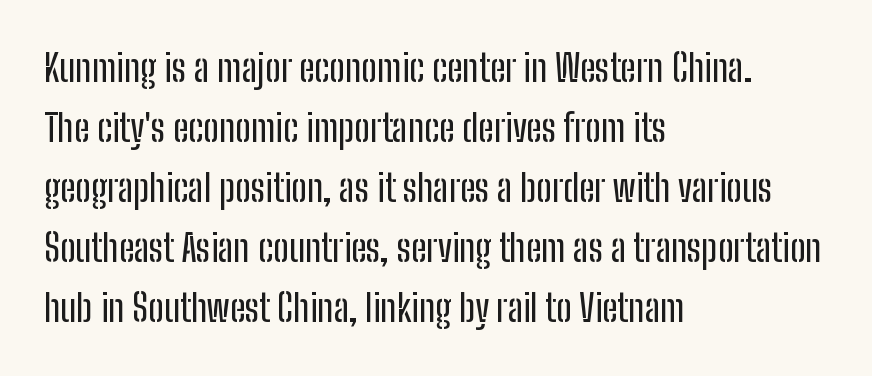
The image shows 38 px condensed sans-serif type, upright; set left-aligned, normal line spacing (1.58x), normal letter spacing, not underlined; low stroke contrast and a medium x-height.
